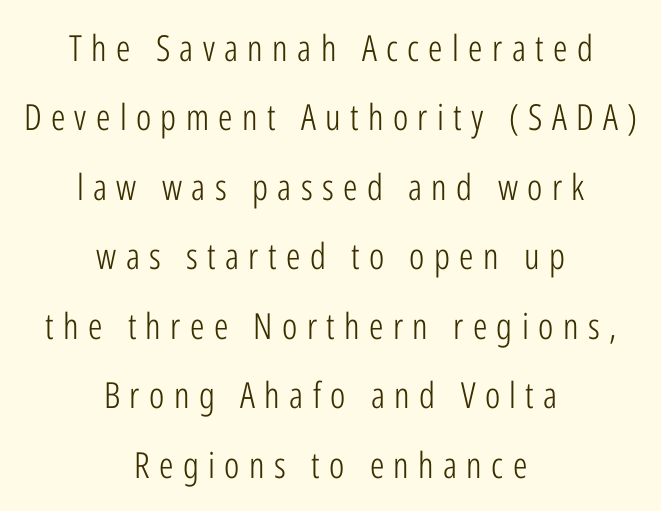
Q: Is the text bold? A: No.
Q: Is the text italic (slanted)? A: No, it is upright.
Q: Is the typeface a serif or a sans-serif typeface? A: Sans-serif.
Q: Is the text underlined? A: No.
Q: How is the paragraph aligned? A: Centered.
Q: Is the spacing between letters normal or unusually wide? A: Unusually wide.
Q: Is the spacing between lines tight, normal or loose? A: Loose.
Q: Width (condensed, normal, or wide)? A: Condensed.
Q: Stroke contrast? A: Low.
Q: x-height? A: Medium.
Q: Monospaced? A: No.
